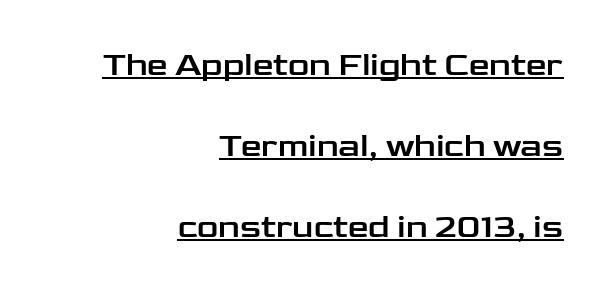
The image shows 33 px wide sans-serif type, upright; set right-aligned, loose line spacing (2.46x), normal letter spacing, underlined; low stroke contrast and a medium x-height.
